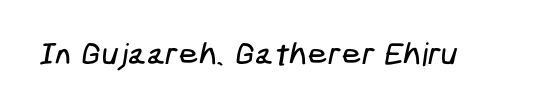
The image shows 32 px condensed sans-serif type; set normal letter spacing, not underlined; low stroke contrast and a medium x-height.
